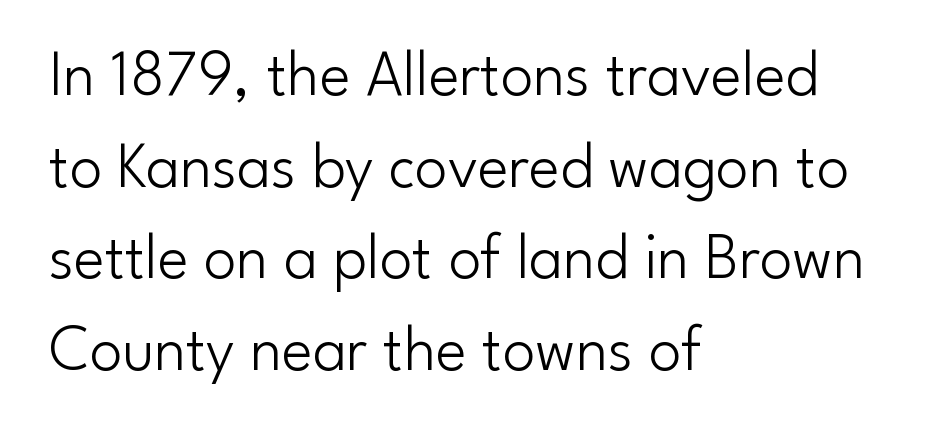
Q: Is the text bold? A: No.
Q: Is the text italic (slanted)? A: No, it is upright.
Q: Is the typeface a serif or a sans-serif typeface? A: Sans-serif.
Q: Is the text underlined? A: No.
Q: How is the paragraph aligned? A: Left-aligned.
Q: Is the spacing between letters normal or unusually wide? A: Normal.
Q: Is the spacing between lines tight, normal or loose? A: Normal.
Q: Width (condensed, normal, or wide)? A: Normal.
Q: Stroke contrast? A: Low.
Q: x-height? A: Small.
Q: Monospaced? A: No.
